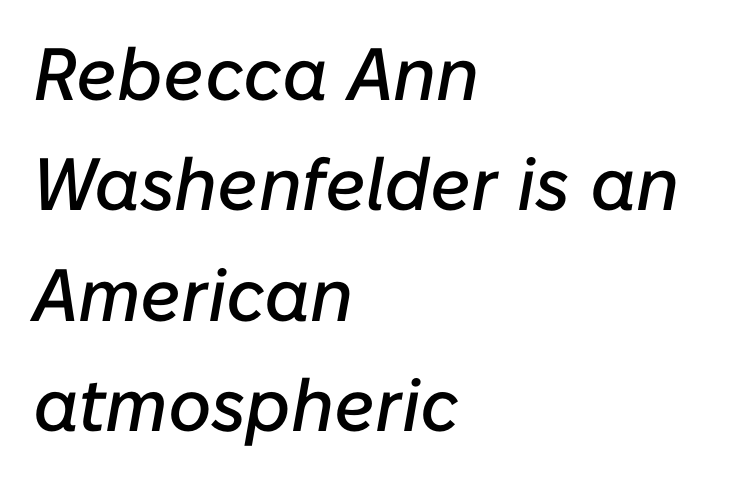
This sample has the flowing, uneven cadence of proportional lettering. This is oblique type, the kind used for emphasis or titles. The type is set solid horizontally, with unmodified tracking. Evenly set lines give the paragraph a standard silhouette.
